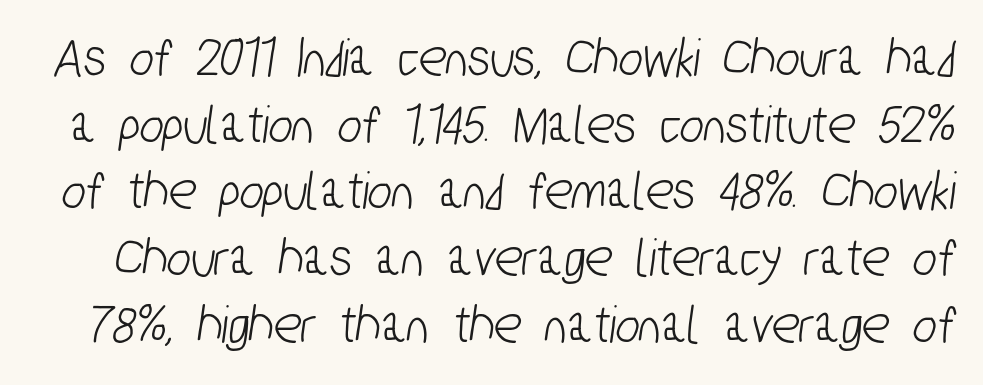
The image shows 57 px condensed sans-serif type; set line spacing 1.17x, normal letter spacing, not underlined; low stroke contrast and a medium x-height.
